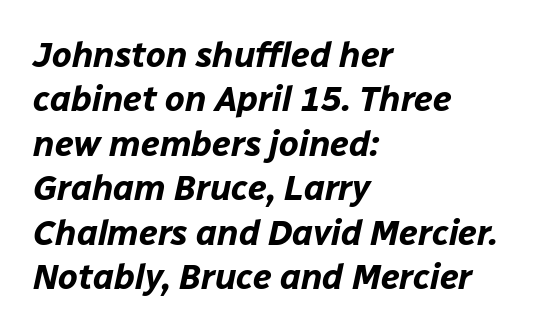
Is this a fixed-width face? No — the glyphs have proportional, varying widths. A clean baseline with only descenders dipping below it. The passage shown is emphatically bold. Designer's note — italics engaged. Line beginnings align vertically; line endings do not. Nobody touched the tracking dial on this one.
